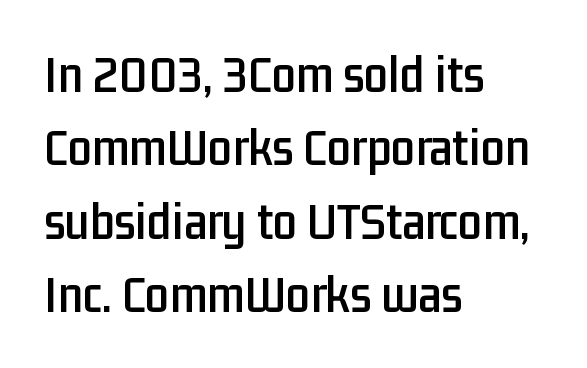
The image shows 54 px condensed sans-serif type, upright; set left-aligned, normal line spacing (1.36x), normal letter spacing, not underlined; low stroke contrast and a medium x-height.
